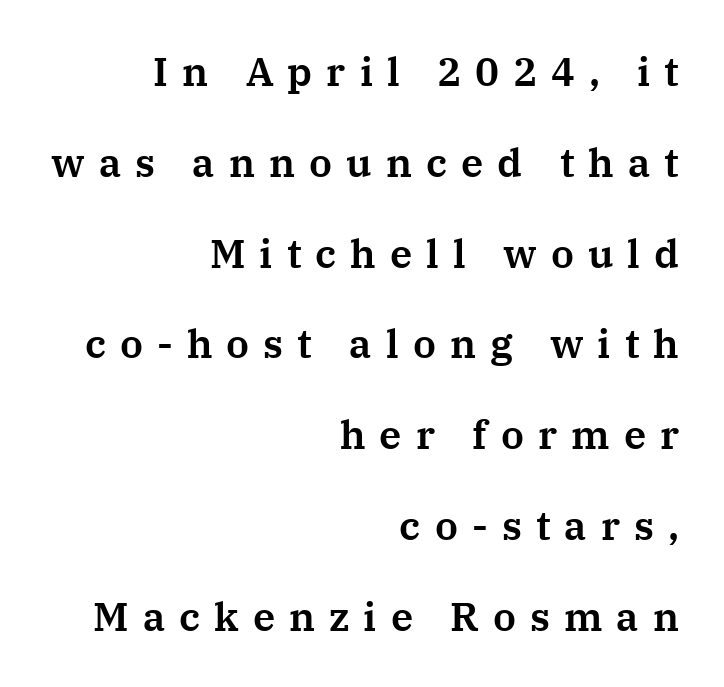
The image shows 40 px serif type, upright; set right-aligned, loose line spacing (2.27x), unusually wide letter spacing (+0.35 em), not underlined; medium stroke contrast and a medium x-height.
